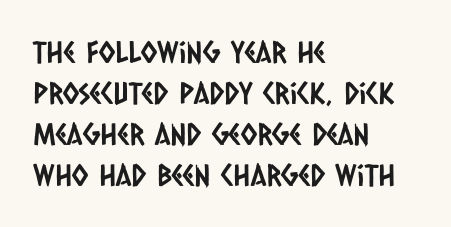
{"serif": "no", "width": "condensed", "stroke_contrast": "low", "x_height": "large", "monospaced": "no", "underline": "no", "align": "left", "line_spacing": "normal", "line_spacing_ratio": 1.37, "letter_spacing": "normal", "letter_spacing_em": 0.0, "glyph_px": 30}
